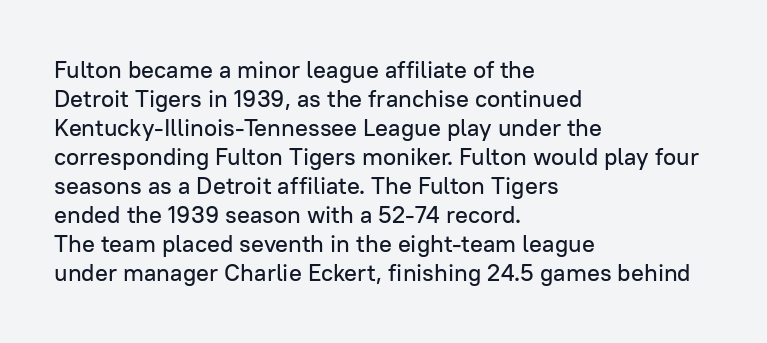
Q: Is the text italic (slanted)? A: No, it is upright.
Q: Is the text underlined? A: No.
Q: How is the paragraph aligned? A: Left-aligned.
Q: Is the spacing between letters normal or unusually wide? A: Normal.
